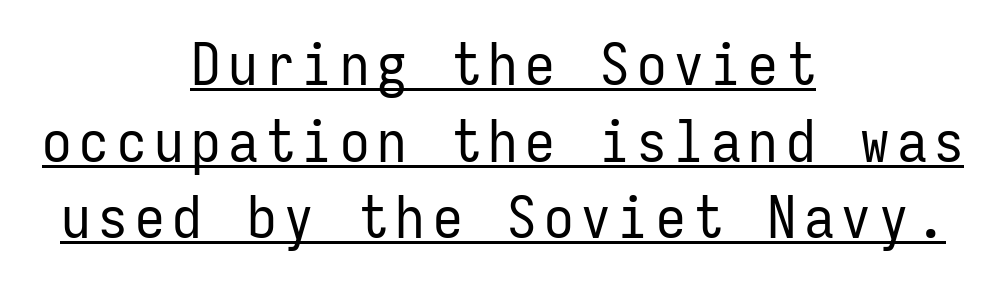
The image shows 59 px regular-weight, condensed sans-serif type, upright, monospaced; set centered, normal line spacing (1.3x), underlined; low stroke contrast and a medium x-height.
